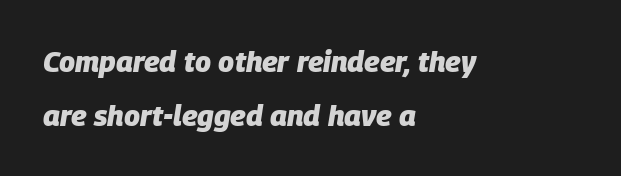
Q: Is the text bold? A: Yes.
Q: Is the text italic (slanted)? A: Yes, it leans right by about 9 degrees.
Q: Is the text underlined? A: No.
Q: How is the paragraph aligned? A: Left-aligned.
Q: Is the spacing between letters normal or unusually wide? A: Normal.
Q: Width (condensed, normal, or wide)? A: Normal.
Q: Stroke contrast? A: Low.
Q: x-height? A: Large.
Q: Monospaced? A: No.
